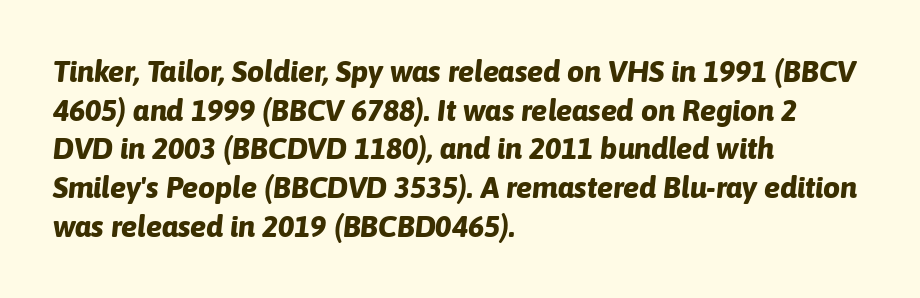
The letters are slanted; this is an italic face. Anything drawn beneath the words? Only blank space. Successive baselines arrive at the customary interval. Heavy, bold letterforms. The paragraph shown leans on its left margin. Does extra space separate the letters? No, they use regular spacing.
